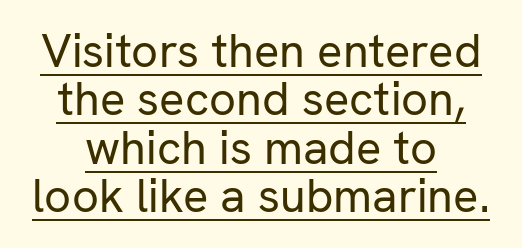
{"serif": "no", "italic": "no", "bold": "no", "weight": "regular", "width": "normal", "stroke_contrast": "low", "x_height": "medium", "monospaced": "no", "underline": "yes", "align": "center", "line_spacing": "tight", "line_spacing_ratio": 1.03, "letter_spacing": "normal", "letter_spacing_em": 0.0, "glyph_px": 47}
